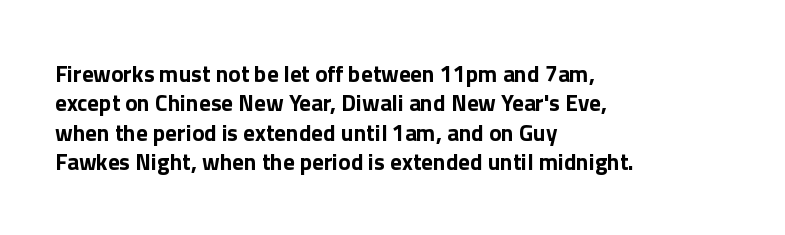
Q: Is the text bold? A: Yes.
Q: Is the text italic (slanted)? A: No, it is upright.
Q: Is the text underlined? A: No.
Q: How is the paragraph aligned? A: Left-aligned.
Q: Is the spacing between letters normal or unusually wide? A: Normal.
Q: Is the spacing between lines tight, normal or loose? A: Normal.
